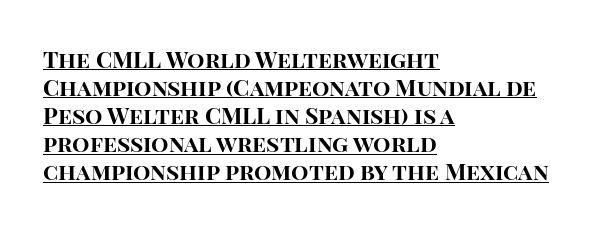
{"italic": "no", "bold": "yes", "underline": "yes", "align": "left", "line_spacing_ratio": 1.22, "letter_spacing": "normal", "letter_spacing_em": 0.0, "glyph_px": 23}
